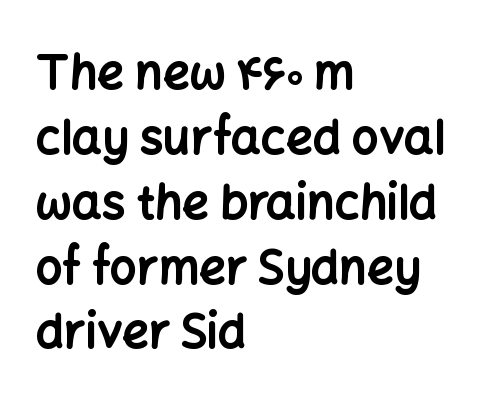
Students, this is bold: see how much ink each stroke carries. Posture: upright roman. Tracking value appears to be zero — textbook default spacing. Line beginnings align vertically; line endings do not.
